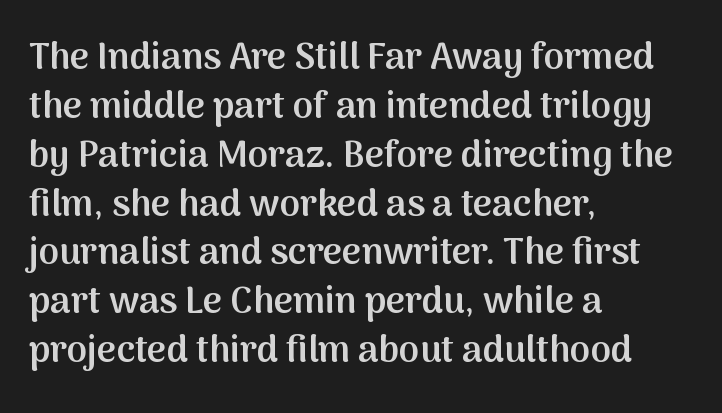
The image shows 37 px semibold sans-serif type, upright; set left-aligned, normal line spacing (1.32x), normal letter spacing, not underlined; medium stroke contrast and a medium x-height.
